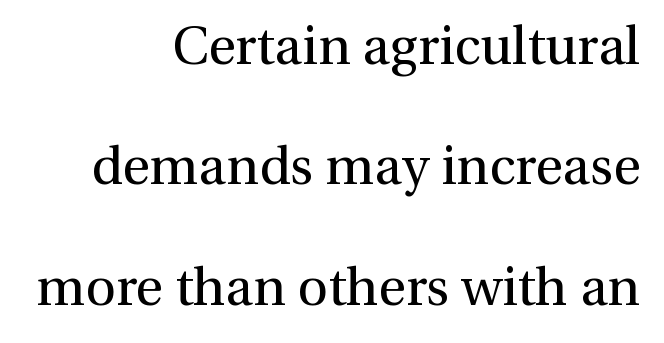
{"serif": "yes", "italic": "no", "bold": "no", "weight": "regular", "width": "normal", "stroke_contrast": "medium", "x_height": "medium", "monospaced": "no", "underline": "no", "align": "right", "line_spacing": "loose", "line_spacing_ratio": 2.27, "letter_spacing": "normal", "letter_spacing_em": 0.0, "glyph_px": 53}
